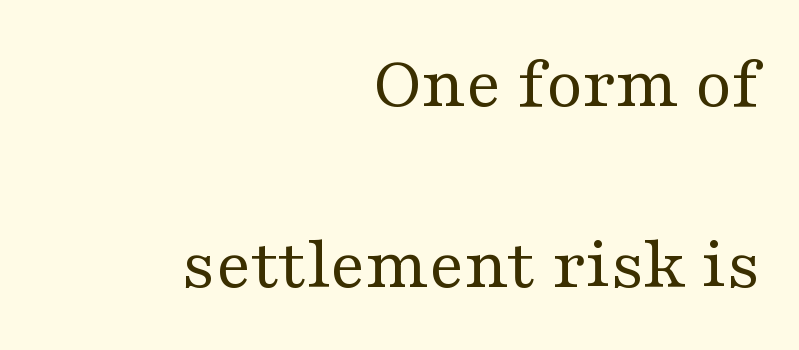
Character widths vary here, with narrow letters taking less room than wide ones. The axis of the letterforms is exactly vertical. These lines keep a tight, regular rhythm from letter to letter. Every row of glyphs terminates at an identical x-position on the right. Leading is clearly above the norm, producing a sparse column. Stems here are at most as thick as an everyday book face.
